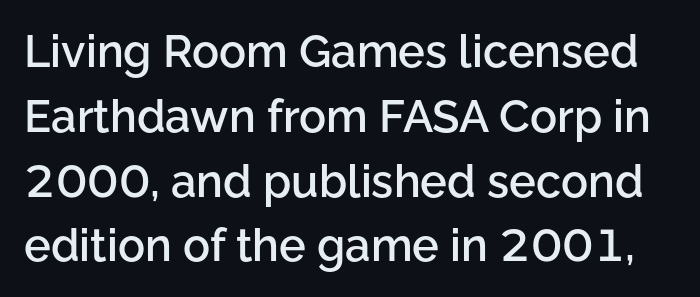
Do the characters align in a grid? No, the font is proportional. The characters look somewhat weighty, a semibold short of true bold. Are there feet on the stems? There aren't — it's a sans. Do the letters lean? They stand straight. Vertical spacing — default. Descender tails drop into unmarked territory.
